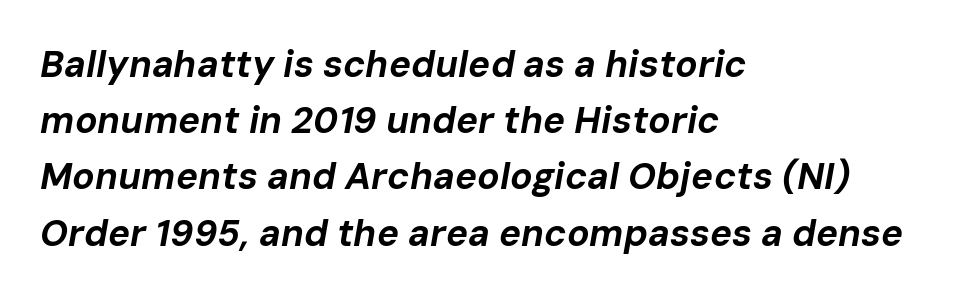
The axis of the letterforms is tilted away from vertical. A typesetter would call this zero additional tracking. Each new line begins a customary step beneath the previous one. Think of a printed novel: that variable character pitch is what you see here. Typeset ragged right — the left edge is the straight one. Beneath every word, the page is bare.
